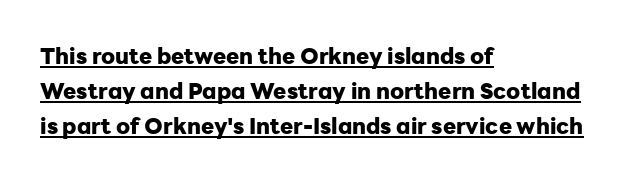
{"italic": "no", "bold": "yes", "underline": "yes", "align": "left", "line_spacing": "normal", "line_spacing_ratio": 1.58, "letter_spacing": "normal", "letter_spacing_em": 0.0, "glyph_px": 22}
